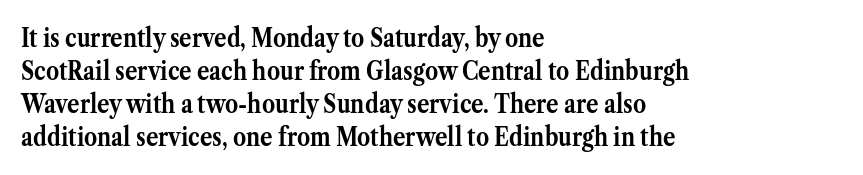
The image shows 26 px bold type, upright; set left-aligned, normal line spacing (1.27x), normal letter spacing, not underlined.
